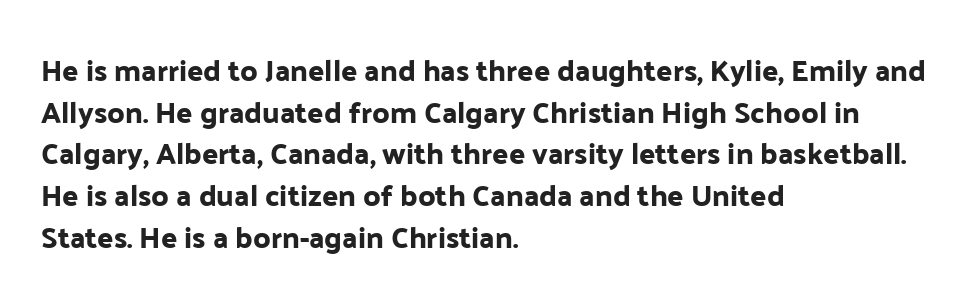
Q: Is the text italic (slanted)? A: No, it is upright.
Q: Is the typeface a serif or a sans-serif typeface? A: Sans-serif.
Q: Is the text underlined? A: No.
Q: How is the paragraph aligned? A: Left-aligned.
Q: Is the spacing between letters normal or unusually wide? A: Normal.
Q: Is the spacing between lines tight, normal or loose? A: Normal.
Q: Width (condensed, normal, or wide)? A: Normal.
Q: Stroke contrast? A: Low.
Q: x-height? A: Medium.
Q: Monospaced? A: No.
